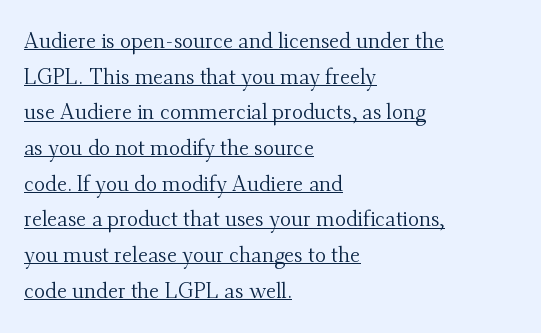
The image shows 21 px text type, upright; set left-aligned, normal line spacing (1.7x), normal letter spacing, underlined.
